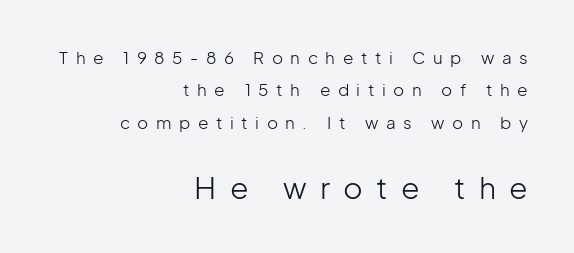
A clean baseline with only descenders dipping below it. This sample has the flowing, uneven cadence of proportional lettering. In this sample the second text group is rendered at the bigger scale. One glance says open: line gaps are wider than usual. The compositor pushed each line to the right boundary. The characters display no serif detailing; their extremities are plain.
